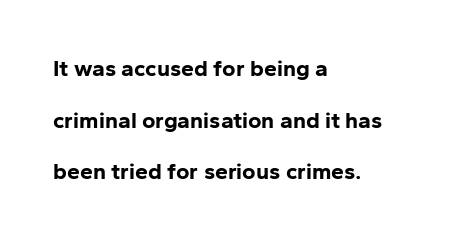
The image shows 23 px bold type, upright; set left-aligned, loose line spacing (2.24x), normal letter spacing, not underlined.
